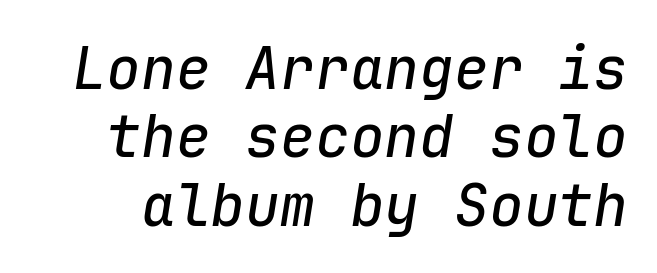
Q: Is the text italic (slanted)? A: Yes, it leans right by about 9 degrees.
Q: Is the text underlined? A: No.
Q: Is the spacing between letters normal or unusually wide? A: Normal.
Q: Width (condensed, normal, or wide)? A: Normal.
Q: Stroke contrast? A: Low.
Q: x-height? A: Medium.
Q: Monospaced? A: Yes.
